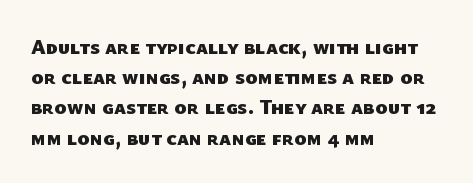
{"bold": "yes", "underline": "no", "align": "left", "line_spacing": "normal", "line_spacing_ratio": 1.44, "letter_spacing": "normal", "letter_spacing_em": 0.0, "glyph_px": 21}
